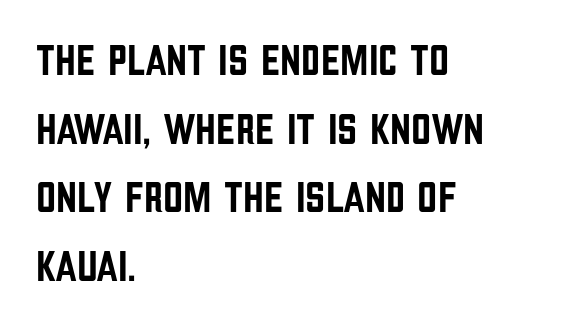
The image shows 44 px condensed sans-serif type, upright; set left-aligned, normal line spacing (1.56x), normal letter spacing, not underlined; low stroke contrast and a large x-height.
